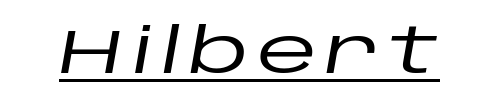
Q: Is the text italic (slanted)? A: Yes, it leans right by about 10 degrees.
Q: Is the text underlined? A: Yes.
Q: Width (condensed, normal, or wide)? A: Wide.
Q: Stroke contrast? A: Low.
Q: x-height? A: Large.
Q: Monospaced? A: No.
